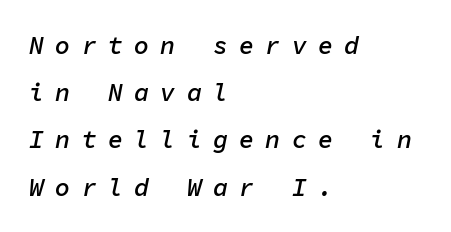
{"italic": "yes", "lean": "right", "slant_degrees": 11, "bold": "semi", "underline": "no", "align": "left", "line_spacing_ratio": 1.89, "letter_spacing": "wide", "letter_spacing_em": 0.45, "glyph_px": 25}
